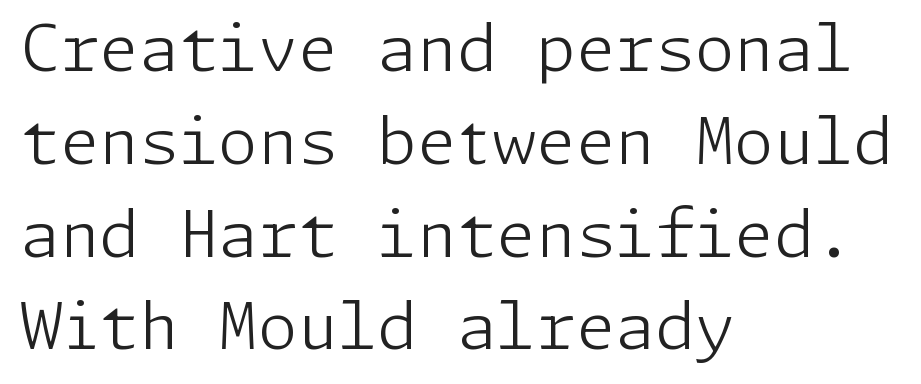
The rendering anchors every line to the left-hand side. Do the letters lean? They stand straight. Letter spacing: default. Note: no serifs on the glyphs. Vertical stems look standard width or narrower in stroke. The line-height multiplier appears to be the usual default.
